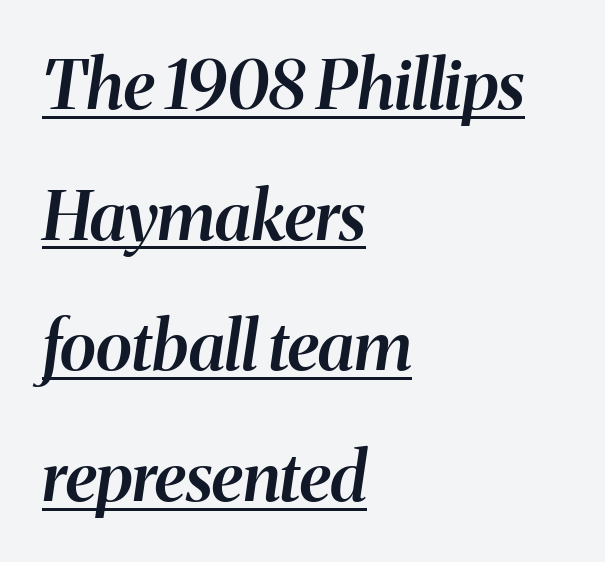
The image shows 68 px semibold type, italic (leaning right); set left-aligned, loose line spacing (1.92x), normal letter spacing, underlined; medium stroke contrast and a medium x-height.
